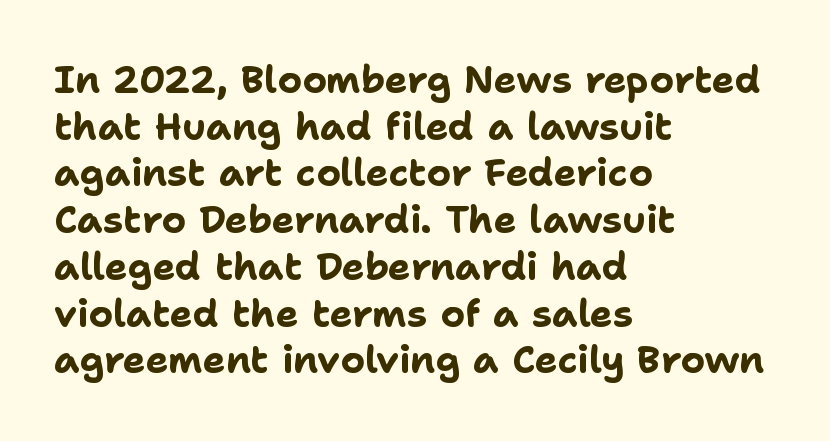
Q: Is the text bold? A: Yes.
Q: Is the text italic (slanted)? A: No, it is upright.
Q: Is the typeface a serif or a sans-serif typeface? A: Sans-serif.
Q: Is the text underlined? A: No.
Q: How is the paragraph aligned? A: Left-aligned.
Q: Is the spacing between letters normal or unusually wide? A: Normal.
Q: Width (condensed, normal, or wide)? A: Normal.
Q: Stroke contrast? A: Low.
Q: x-height? A: Medium.
Q: Monospaced? A: No.
